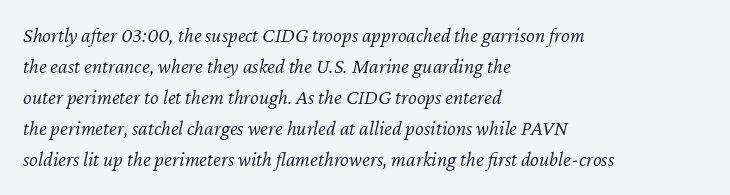
Anything drawn beneath the words? Only blank space. Leftover space on each line is placed entirely after the last word. These glyphs show unthickened strokes, regular width or finer. Quick note: interline space is typical. The horizontal fit of the characters is conventional and even. These lines were composed using italics.
